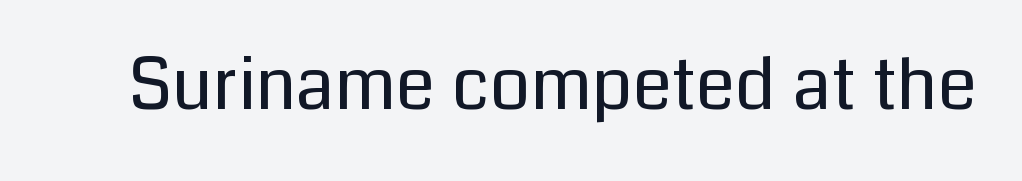
{"serif": "no", "italic": "no", "bold": "no", "weight": "regular", "width": "normal", "stroke_contrast": "low", "x_height": "medium", "monospaced": "no", "underline": "no", "letter_spacing": "normal", "letter_spacing_em": 0.0, "glyph_px": 71}
